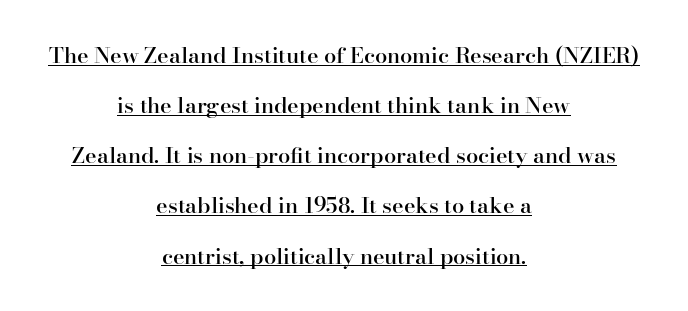
The sample's only ornament is a line tracing under the words. A typesetter would mark this as roman, not italic. Leading: increased. What weight is shown? A semibold, between regular and bold.
